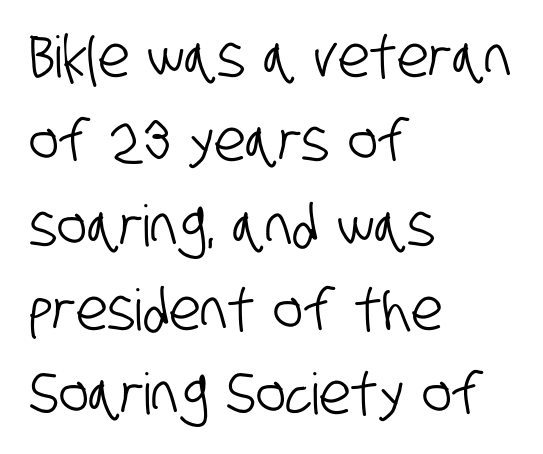
The image shows 57 px condensed sans-serif type; set left-aligned, normal line spacing (1.48x), normal letter spacing, not underlined; low stroke contrast and a large x-height.
